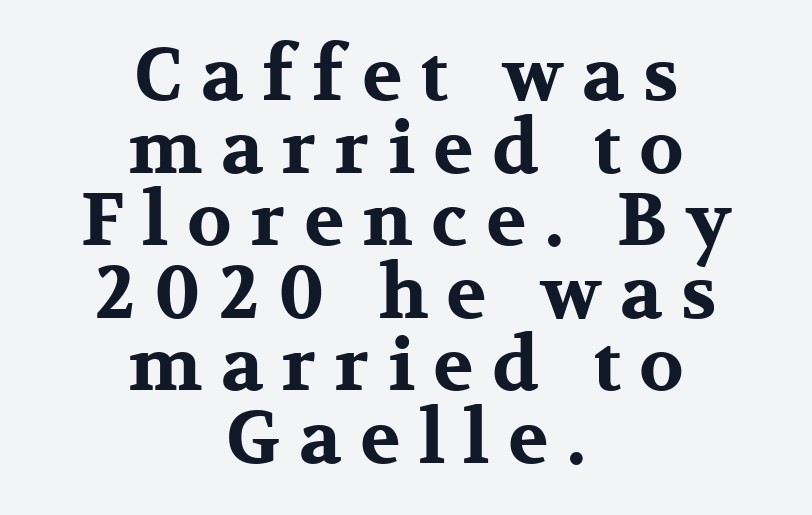
The image shows 74 px bold, wide serif type, upright; set centered, tight line spacing (0.98x), unusually wide letter spacing (+0.25 em), not underlined; medium stroke contrast and a medium x-height.
